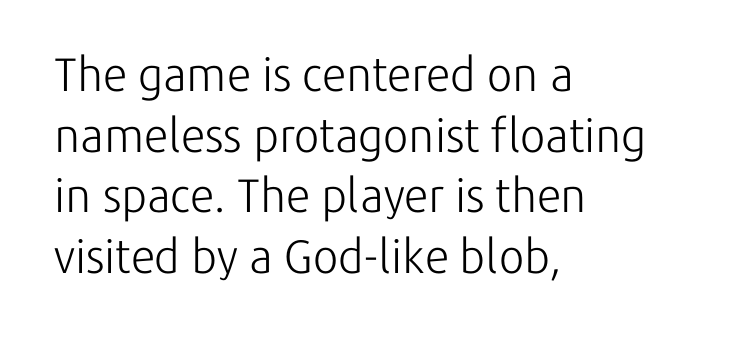
{"serif": "no", "italic": "no", "bold": "no", "weight": "light", "width": "normal", "stroke_contrast": "low", "x_height": "medium", "monospaced": "no", "underline": "no", "align": "left", "line_spacing": "normal", "line_spacing_ratio": 1.29, "letter_spacing": "normal", "letter_spacing_em": 0.0, "glyph_px": 47}
